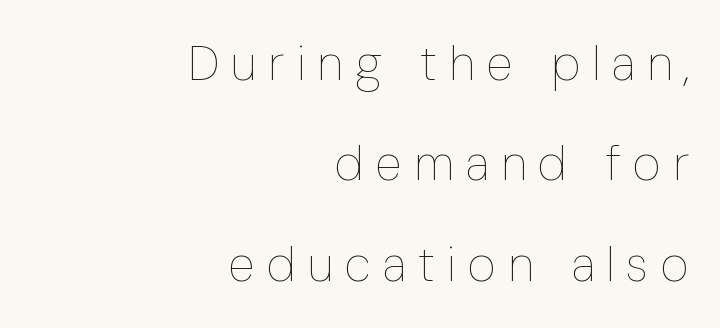
{"italic": "no", "bold": "no", "weight": "thin", "width": "condensed", "stroke_contrast": "low", "x_height": "medium", "monospaced": "no", "underline": "no", "align": "right", "line_spacing": "loose", "line_spacing_ratio": 2.05, "letter_spacing": "wide", "letter_spacing_em": 0.25, "glyph_px": 49}
